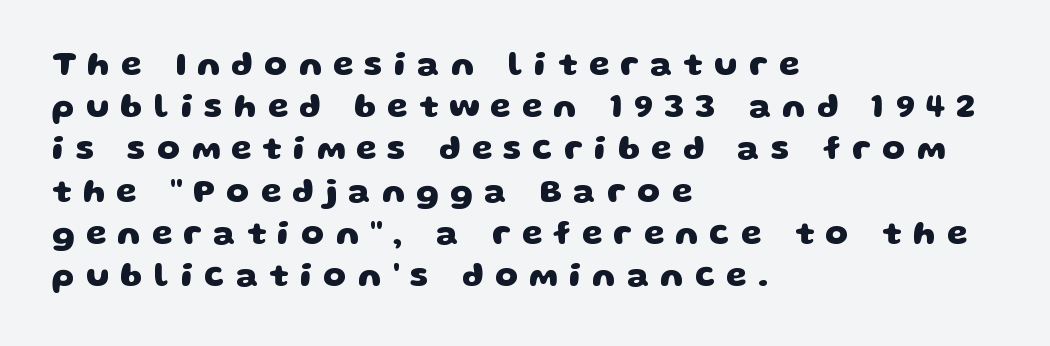
{"serif": "no", "bold": "yes", "weight": "heavy", "width": "wide", "stroke_contrast": "low", "x_height": "large", "monospaced": "no", "underline": "no", "align": "left", "line_spacing": "normal", "line_spacing_ratio": 1.28, "letter_spacing": "wide", "letter_spacing_em": 0.34, "glyph_px": 33}
